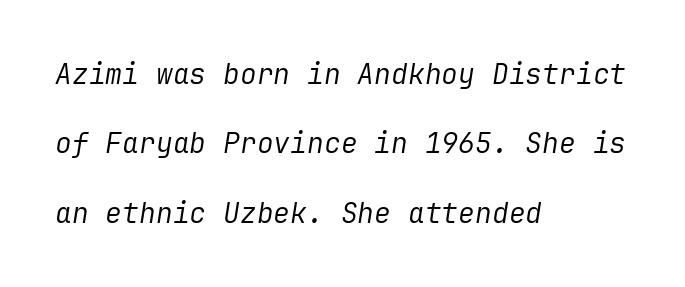
The leading is generous, giving the passage an open texture. Decoration check: the copy has no underline. The rendering keeps characters at their native spacing. Is the type heavy? It reads as light-to-regular instead. One-word summary of the alignment: left.
